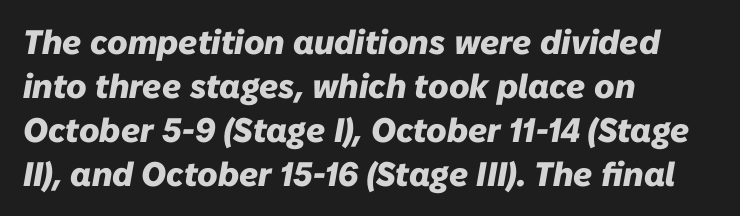
{"italic": "yes", "lean": "right", "slant_degrees": 10, "bold": "yes", "weight": "heavy", "width": "normal", "stroke_contrast": "low", "x_height": "medium", "monospaced": "no", "underline": "no", "align": "left", "line_spacing": "normal", "line_spacing_ratio": 1.29, "letter_spacing": "normal", "letter_spacing_em": 0.0, "glyph_px": 34}
